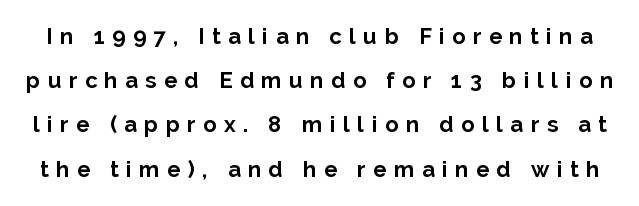
Weight: bold. Quick note: interline space is abundant. The type is letterspaced generously, with wide tracking. Descenders hang freely into open space. Characters remain perfectly vertical along every line.
